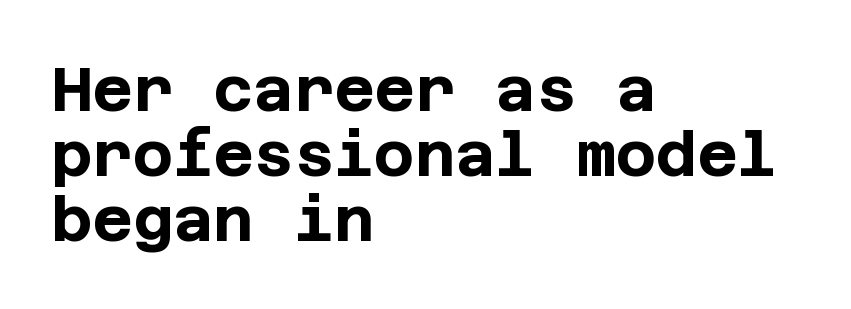
Q: Is the text bold? A: Yes.
Q: Is the text italic (slanted)? A: No, it is upright.
Q: Is the typeface a serif or a sans-serif typeface? A: Sans-serif.
Q: Is the text underlined? A: No.
Q: How is the paragraph aligned? A: Left-aligned.
Q: Is the spacing between letters normal or unusually wide? A: Normal.
Q: Is the spacing between lines tight, normal or loose? A: Tight.
Q: Width (condensed, normal, or wide)? A: Normal.
Q: Stroke contrast? A: Low.
Q: x-height? A: Large.
